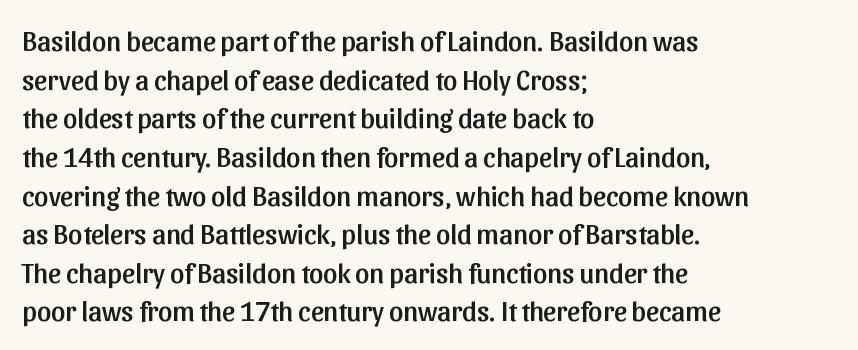
{"serif": "no", "italic": "no", "width": "normal", "stroke_contrast": "low", "x_height": "medium", "monospaced": "no", "underline": "no", "align": "left", "line_spacing": "normal", "line_spacing_ratio": 1.38, "letter_spacing": "normal", "letter_spacing_em": 0.0, "glyph_px": 28}
